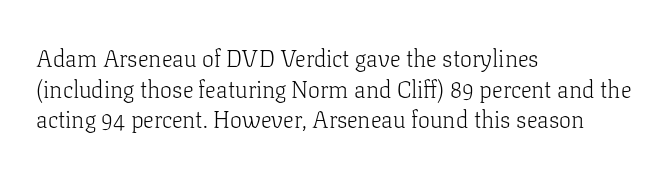
Is the type heavy? It reads as light-to-regular instead. Leftover space on each line is placed entirely after the last word. Characters follow at the spacing the type designer built in. The passage shown stacks its lines at a standard gap.
